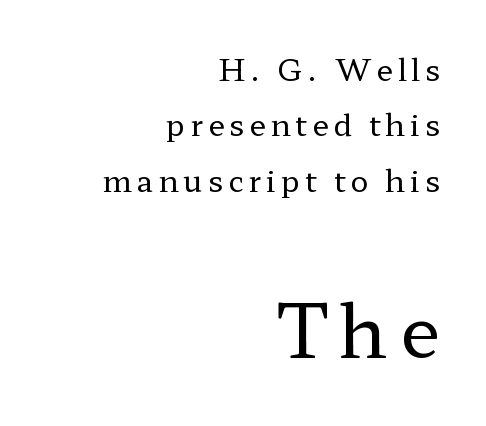
{"serif": "yes", "italic": "no", "bold": "no", "weight": "regular", "width": "wide", "stroke_contrast": "low", "x_height": "medium", "monospaced": "no", "underline": "no", "align": "right", "line_spacing_ratio": 1.85, "larger_block": "second", "size_ratio": 2.47, "glyph_px": 74}
